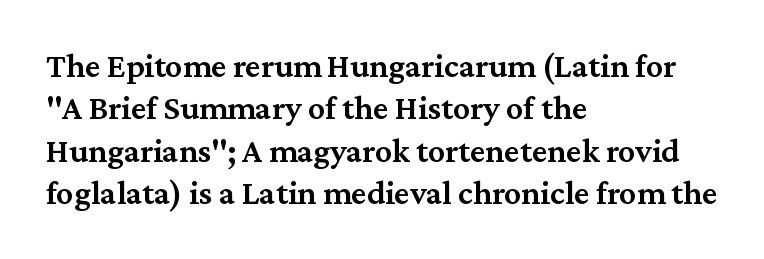
Leading: standard. You can tell from the footed stems that serif type was used. Type without underlining. Line starts are locked; line ends wander. The passage shown is typed in a proportional face where columns would drift.
